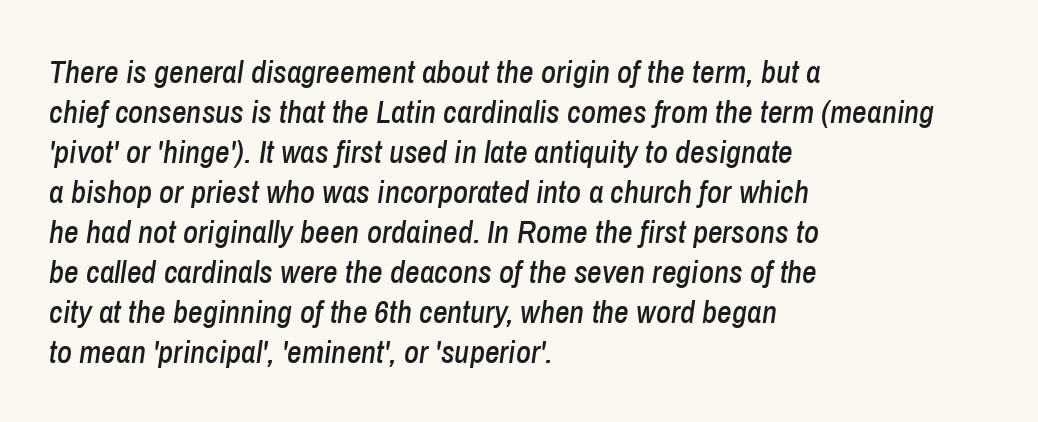
{"italic": "yes", "lean": "right", "slant_degrees": 8, "width": "condensed", "stroke_contrast": "low", "x_height": "medium", "monospaced": "no", "underline": "no", "align": "left", "line_spacing": "normal", "line_spacing_ratio": 1.25, "letter_spacing": "normal", "letter_spacing_em": 0.0, "glyph_px": 32}
